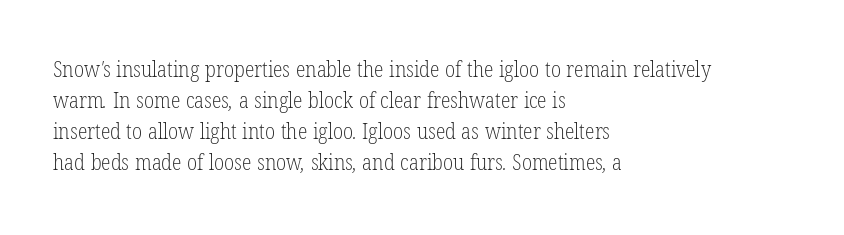
{"bold": "no", "underline": "no", "align": "left", "line_spacing": "normal", "line_spacing_ratio": 1.41, "letter_spacing": "normal", "letter_spacing_em": 0.0, "glyph_px": 22}
